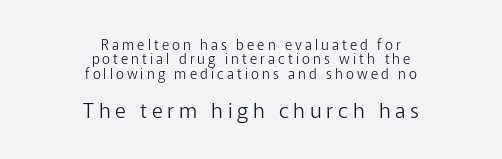
Q: Is the text bold? A: No.
Q: Is the text italic (slanted)? A: No, it is upright.
Q: Is the text underlined? A: No.
Q: How is the paragraph aligned? A: Centered.
Q: Is the spacing between letters normal or unusually wide? A: Unusually wide.
Q: Is the spacing between lines tight, normal or loose? A: Tight.
Q: Which block of text is set in a larger size, the first (top) or the second (bottom)? A: The second (bottom) one.
